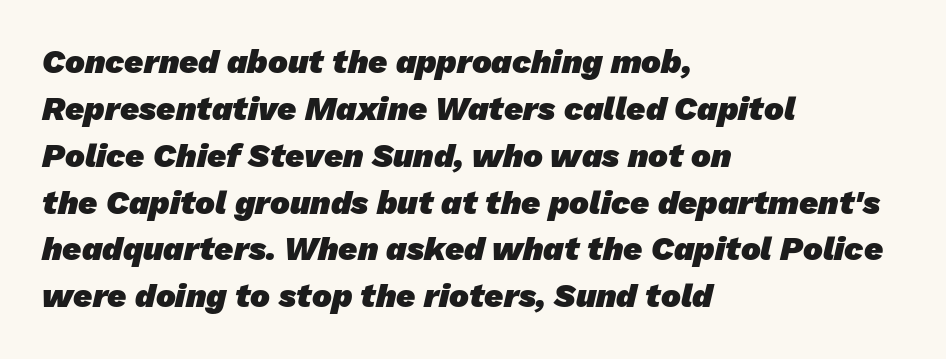
The image shows 33 px heavy sans-serif type; set left-aligned, normal line spacing (1.42x), normal letter spacing, not underlined; low stroke contrast and a medium x-height.
